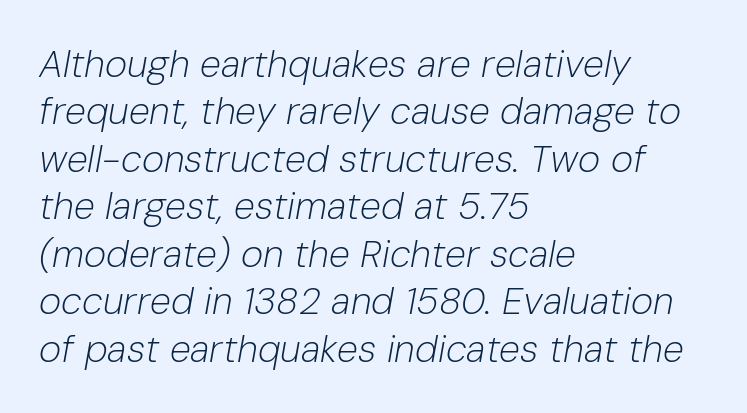
Think of a printed novel: that variable character pitch is what you see here. Quick note: interline space is typical. The letterforms sit shoulder to shoulder at normal distance. Italic: yes, the glyphs are oblique. A light-to-regular cut is what we see here.
